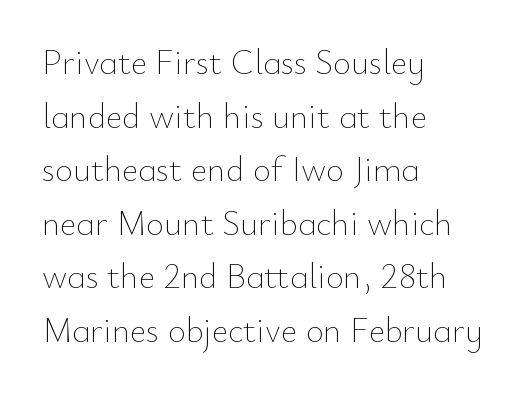
Is this a heavy cut? Hardly; it is regular or lighter. Proportional: the letters do not fall into vertical columns. How would I describe the line gaps? Plain and ordinary. This sample uses plain, unmodified letter spacing.
